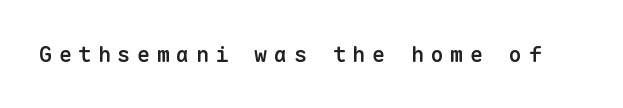
Letters rest on an invisible, unmarked baseline. The letterforms stand isolated, each surrounded by extra space. Notice how the stems are strictly vertical — no italics here. What weight is shown? A semibold, between regular and bold.
